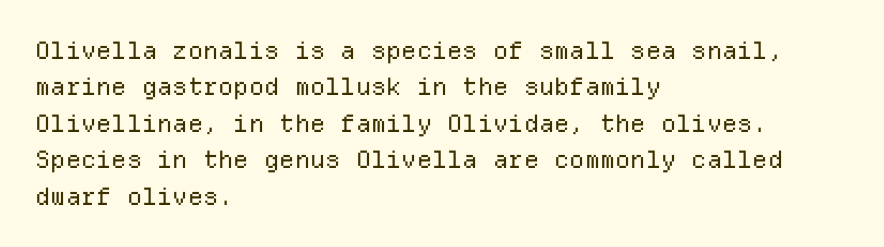
The image shows 24 px text type, upright; set left-aligned, normal line spacing (1.52x), normal letter spacing, not underlined.
